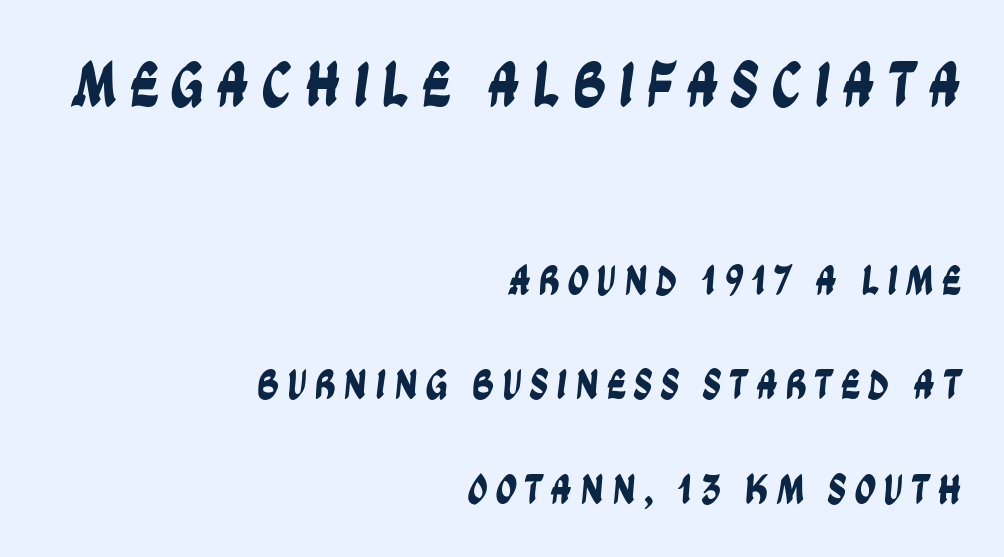
Q: Is the typeface a serif or a sans-serif typeface? A: Sans-serif.
Q: Is the text underlined? A: No.
Q: How is the paragraph aligned? A: Right-aligned.
Q: Is the spacing between lines tight, normal or loose? A: Loose.
Q: Which block of text is set in a larger size, the first (top) or the second (bottom)? A: The first (top) one.
Q: Width (condensed, normal, or wide)? A: Condensed.
Q: Stroke contrast? A: Low.
Q: x-height? A: Large.
Q: Monospaced? A: No.
